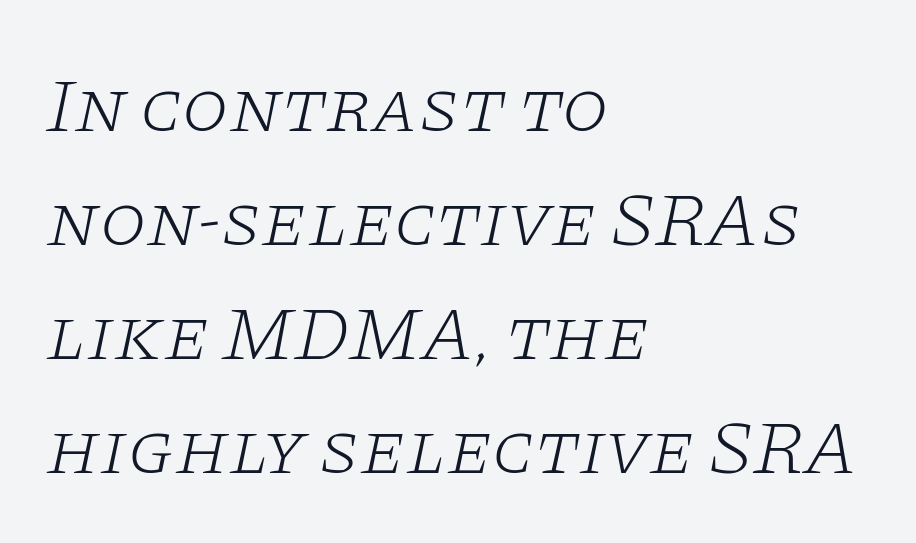
{"serif": "yes", "italic": "yes", "lean": "right", "slant_degrees": 11, "bold": "no", "weight": "light", "width": "wide", "stroke_contrast": "low", "x_height": "large", "monospaced": "no", "underline": "no", "align": "left", "line_spacing": "normal", "line_spacing_ratio": 1.5, "letter_spacing": "normal", "letter_spacing_em": 0.0, "glyph_px": 76}
